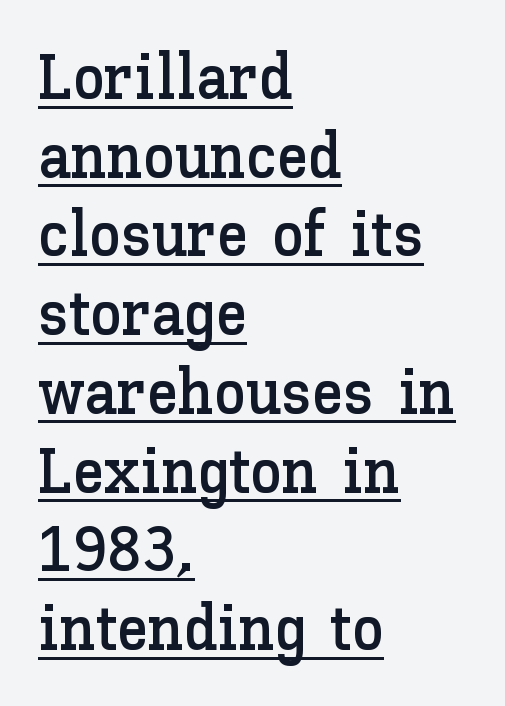
Q: Is the text italic (slanted)? A: No, it is upright.
Q: Is the text underlined? A: Yes.
Q: How is the paragraph aligned? A: Left-aligned.
Q: Is the spacing between letters normal or unusually wide? A: Normal.
Q: Width (condensed, normal, or wide)? A: Normal.
Q: Stroke contrast? A: Low.
Q: x-height? A: Medium.
Q: Monospaced? A: No.
